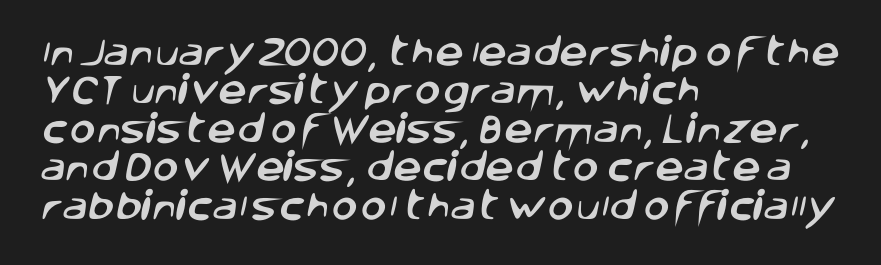
The image shows 32 px sans-serif type; set left-aligned, line spacing 1.2x, normal letter spacing, not underlined; low stroke contrast and a large x-height.
